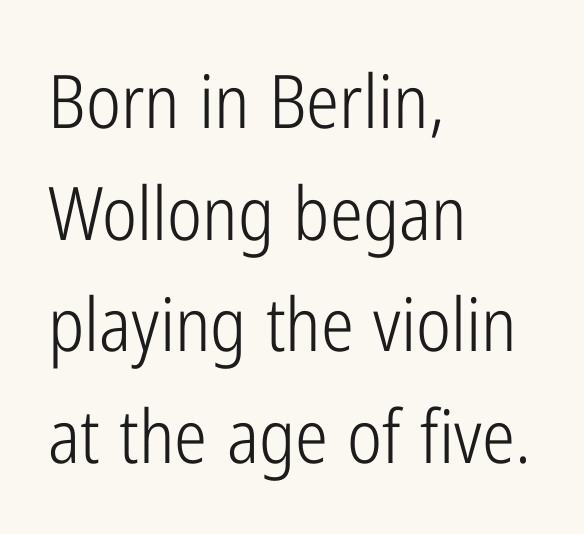
{"serif": "no", "italic": "no", "bold": "no", "weight": "light", "width": "condensed", "stroke_contrast": "low", "x_height": "medium", "monospaced": "no", "underline": "no", "align": "left", "line_spacing": "normal", "line_spacing_ratio": 1.51, "letter_spacing": "normal", "letter_spacing_em": 0.0, "glyph_px": 74}
